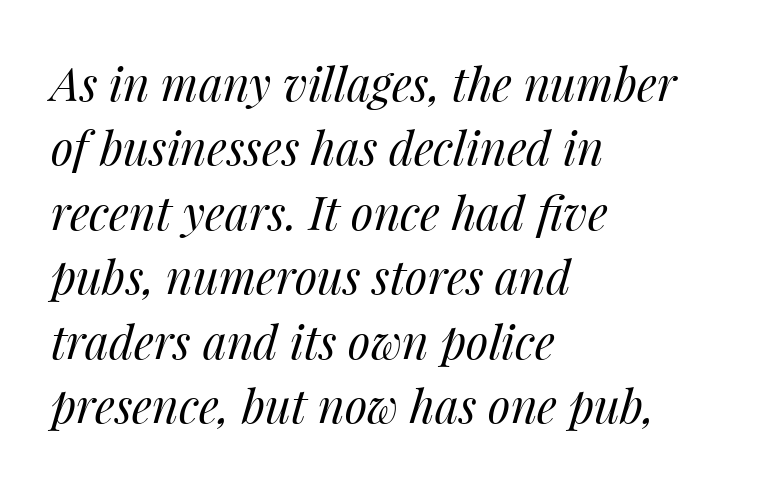
Q: Is the text bold? A: No.
Q: Is the text italic (slanted)? A: Yes, it leans right by about 14 degrees.
Q: Is the text underlined? A: No.
Q: How is the paragraph aligned? A: Left-aligned.
Q: Is the spacing between letters normal or unusually wide? A: Normal.
Q: Is the spacing between lines tight, normal or loose? A: Normal.
Q: Width (condensed, normal, or wide)? A: Normal.
Q: Stroke contrast? A: Medium.
Q: x-height? A: Medium.
Q: Monospaced? A: No.
